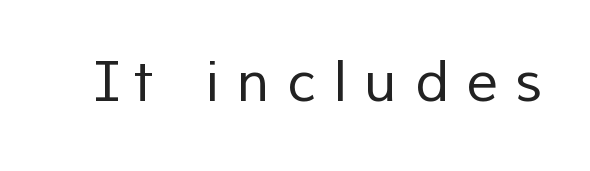
Each word looks stretched out because of the extra space between its letters. The passage shown is not bold in any degree. Proportional: the letters do not fall into vertical columns. Anything drawn beneath the words? Only blank space. The rendering shows plain stroke endings on the letterforms — a sans-serif design.
